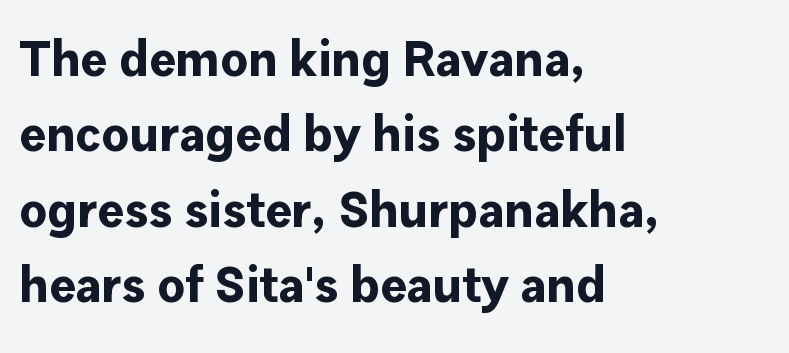
The image shows 50 px bold sans-serif type, upright; set left-aligned, normal line spacing (1.51x), normal letter spacing, not underlined; low stroke contrast and a medium x-height.
